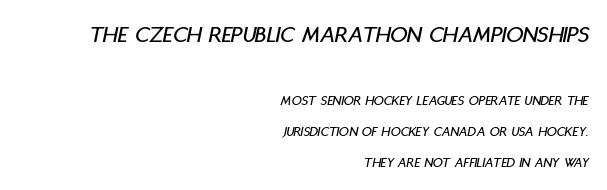
The image shows 24 px text type, italic (leaning right); set right-aligned, loose line spacing (2.21x), normal letter spacing, not underlined; the first (top) block is 1.71x larger.
